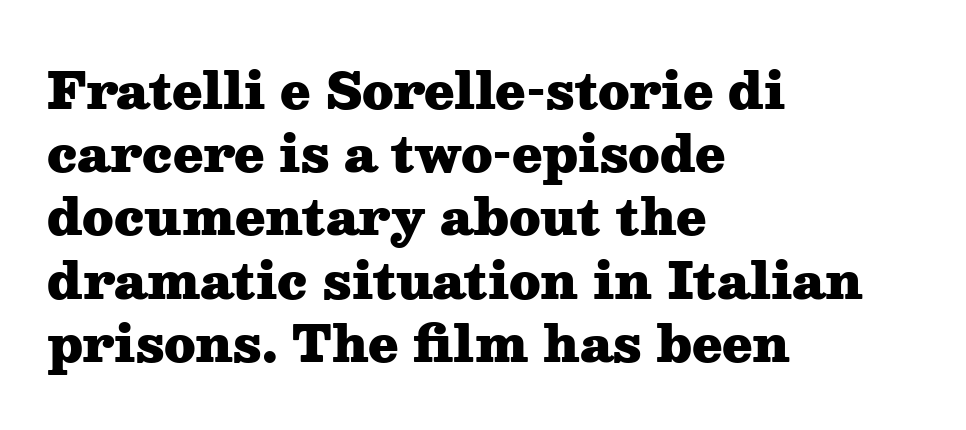
Q: Is the text bold? A: Yes.
Q: Is the text italic (slanted)? A: No, it is upright.
Q: Is the typeface a serif or a sans-serif typeface? A: Serif.
Q: Is the text underlined? A: No.
Q: How is the paragraph aligned? A: Left-aligned.
Q: Is the spacing between letters normal or unusually wide? A: Normal.
Q: Is the spacing between lines tight, normal or loose? A: Normal.
Q: Width (condensed, normal, or wide)? A: Wide.
Q: Stroke contrast? A: Medium.
Q: x-height? A: Medium.
Q: Monospaced? A: No.
